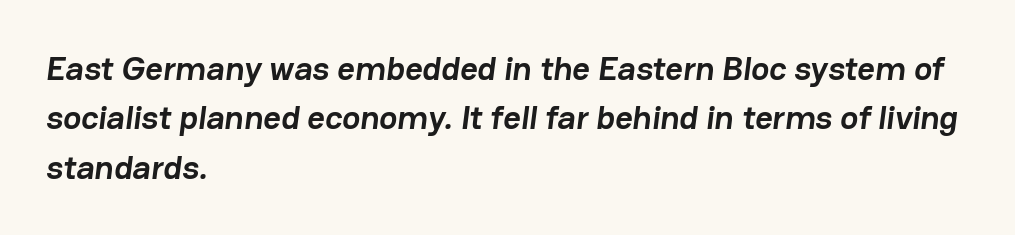
Heavy, bold letterforms. The lines sit at an ordinary, default distance from one another. Grotesque or geometric, the face here clearly has no serifs. Every row of glyphs begins at an identical x-position on the left.
